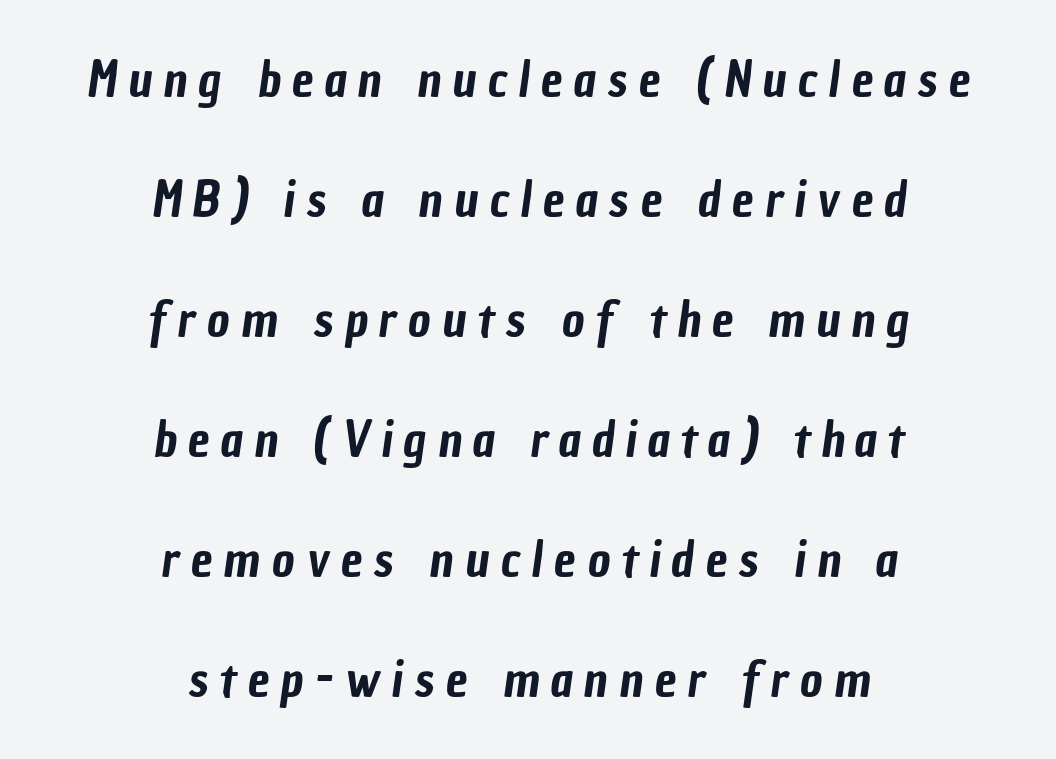
{"serif": "no", "width": "condensed", "stroke_contrast": "low", "x_height": "medium", "monospaced": "no", "underline": "no", "align": "center", "line_spacing": "loose", "line_spacing_ratio": 2.45, "letter_spacing": "wide", "letter_spacing_em": 0.23, "glyph_px": 49}
